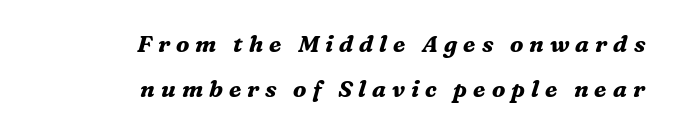
Quick note: interline space is abundant. The face used here has a pronounced slope to its letters. Someone cranked the tracking dial way up on this one. Check under the words: just untouched page. The letters are bold, with thick, heavy strokes. Right-aligned paragraph, ragged on the left.
